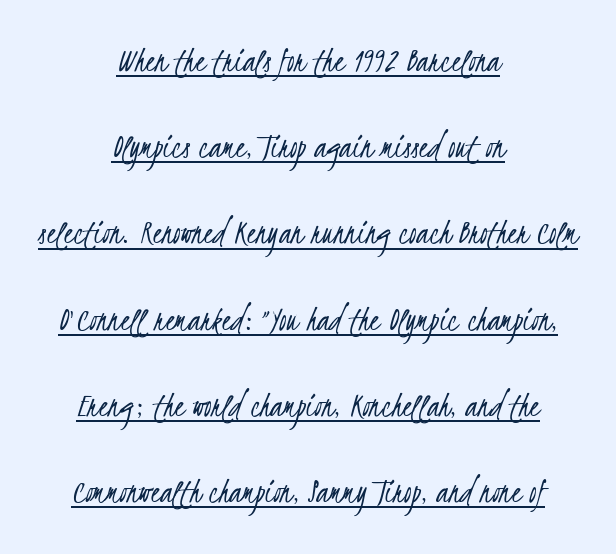
{"serif": "no", "bold": "no", "weight": "light", "width": "condensed", "stroke_contrast": "low", "x_height": "small", "monospaced": "no", "underline": "yes", "align": "center", "line_spacing": "loose", "line_spacing_ratio": 2.33, "letter_spacing": "normal", "letter_spacing_em": 0.0, "glyph_px": 37}
